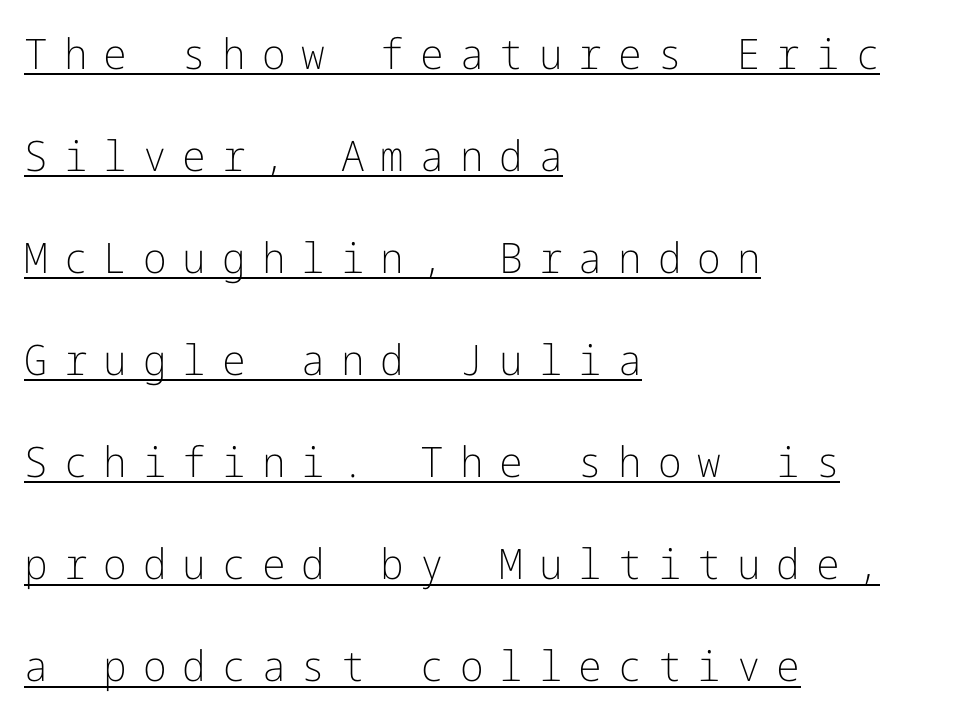
The image shows 42 px light sans-serif type, upright; set left-aligned, loose line spacing (2.43x), unusually wide letter spacing (+0.38 em), underlined; low stroke contrast and a medium x-height.
